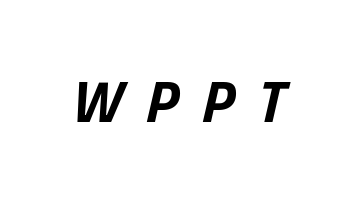
Q: Is the text bold? A: Yes.
Q: Is the text italic (slanted)? A: Yes, it leans right by about 13 degrees.
Q: Is the text underlined? A: No.
Q: Is the spacing between letters normal or unusually wide? A: Unusually wide.
Q: Width (condensed, normal, or wide)? A: Normal.
Q: Stroke contrast? A: Low.
Q: x-height? A: Medium.
Q: Monospaced? A: No.
